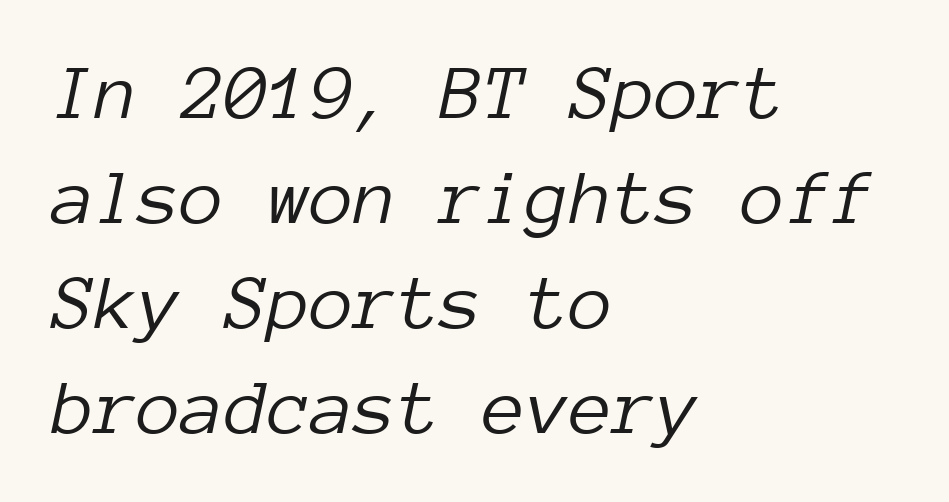
One-word summary of the alignment: left. You can tell it's italic because the verticals aren't actually vertical. These lines keep a tight, regular rhythm from letter to letter. The leading is moderate, giving the passage an even texture.
